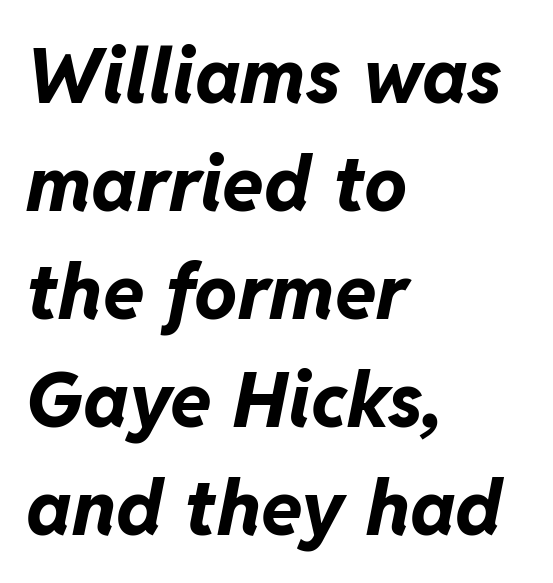
The image shows 76 px bold type, italic (leaning right); set left-aligned, normal line spacing (1.42x), normal letter spacing, not underlined; low stroke contrast and a medium x-height.
